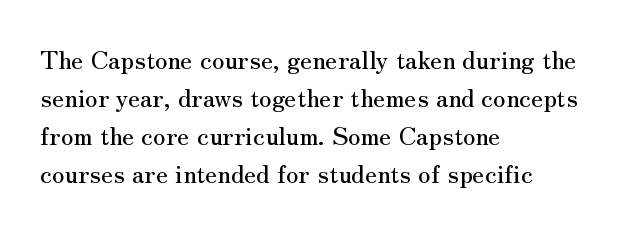
Q: Is the text italic (slanted)? A: No, it is upright.
Q: Is the text underlined? A: No.
Q: How is the paragraph aligned? A: Left-aligned.
Q: Is the spacing between letters normal or unusually wide? A: Normal.
Q: Is the spacing between lines tight, normal or loose? A: Normal.
